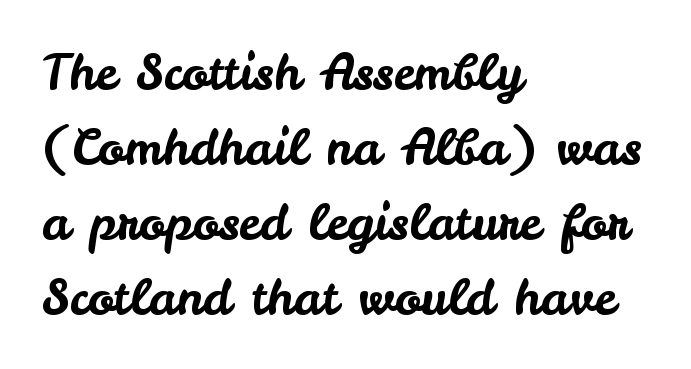
Q: Is the text italic (slanted)? A: Yes.
Q: Is the typeface a serif or a sans-serif typeface? A: Sans-serif.
Q: Is the text underlined? A: No.
Q: How is the paragraph aligned? A: Left-aligned.
Q: Is the spacing between letters normal or unusually wide? A: Normal.
Q: Is the spacing between lines tight, normal or loose? A: Normal.
Q: Width (condensed, normal, or wide)? A: Normal.
Q: Stroke contrast? A: Low.
Q: x-height? A: Small.
Q: Monospaced? A: No.
